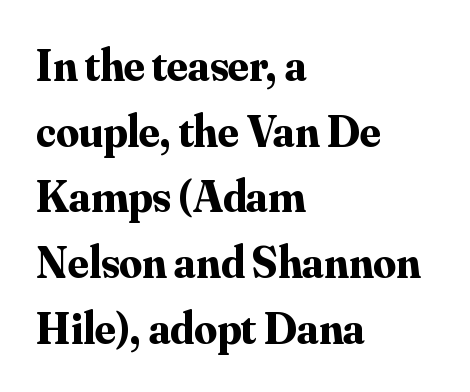
The glyphs are unaccompanied by any horizontal stroke below them. This rendering leaves character spacing at its baseline value. The rendering uses natural spacing where letterforms have individual widths. Honestly, the row spacing looks completely unremarkable.
